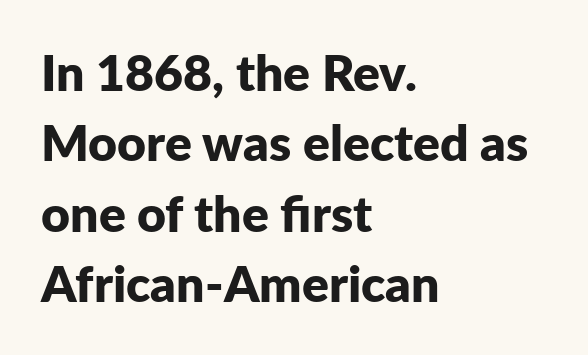
Q: Is the text bold? A: Yes.
Q: Is the text italic (slanted)? A: No, it is upright.
Q: Is the typeface a serif or a sans-serif typeface? A: Sans-serif.
Q: Is the text underlined? A: No.
Q: How is the paragraph aligned? A: Left-aligned.
Q: Is the spacing between letters normal or unusually wide? A: Normal.
Q: Is the spacing between lines tight, normal or loose? A: Normal.
Q: Width (condensed, normal, or wide)? A: Normal.
Q: Stroke contrast? A: Low.
Q: x-height? A: Medium.
Q: Monospaced? A: No.
